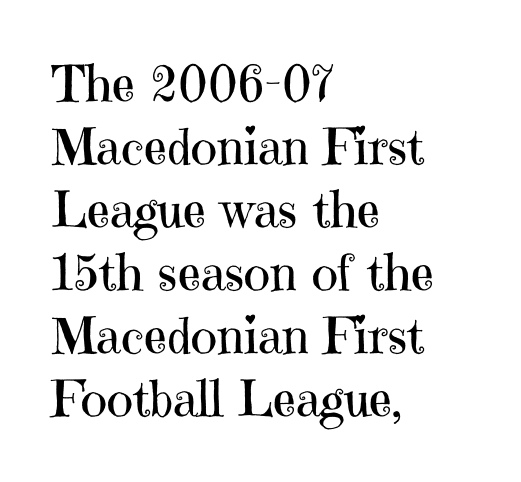
Examine the stroke ends and you'll spot serifs. The paragraph shown leans on its left margin. Compared with typical paragraphs, the rows here are spaced about the same. Quick note: underline off. The line texture is even and compact thanks to regular tracking. The passage shown is typed in a proportional face where columns would drift.
